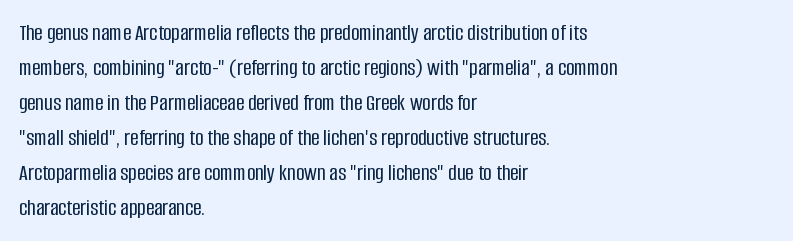
{"italic": "no", "underline": "no", "align": "left", "line_spacing": "normal", "line_spacing_ratio": 1.52, "letter_spacing": "normal", "letter_spacing_em": 0.0, "glyph_px": 23}
